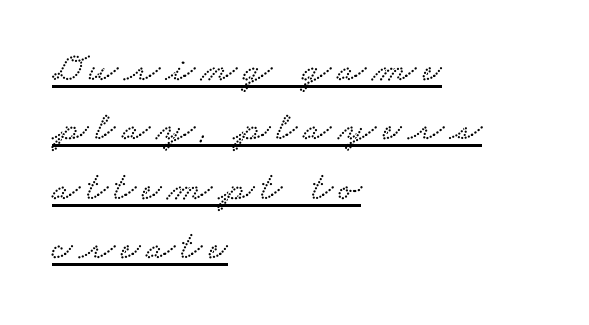
The image shows 41 px wide serif type; set left-aligned, normal line spacing (1.45x), underlined; low stroke contrast and a small x-height.
